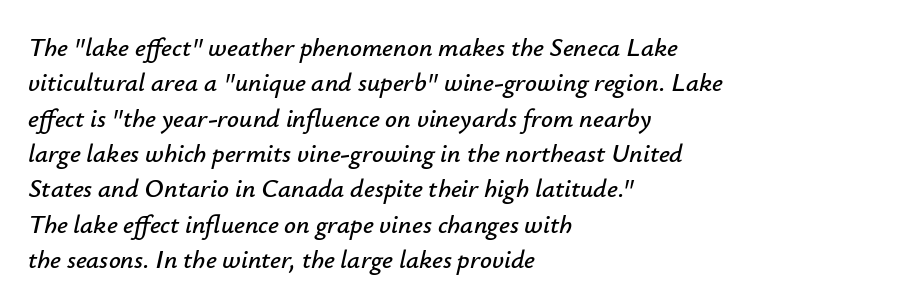
The image shows 26 px text type, italic (leaning right); set left-aligned, normal line spacing (1.36x), normal letter spacing, not underlined.
